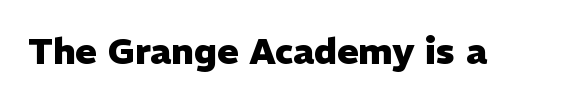
Q: Is the text bold? A: Yes.
Q: Is the text italic (slanted)? A: No, it is upright.
Q: Is the typeface a serif or a sans-serif typeface? A: Sans-serif.
Q: Is the text underlined? A: No.
Q: Is the spacing between letters normal or unusually wide? A: Normal.
Q: Width (condensed, normal, or wide)? A: Normal.
Q: Stroke contrast? A: Low.
Q: x-height? A: Medium.
Q: Monospaced? A: No.
